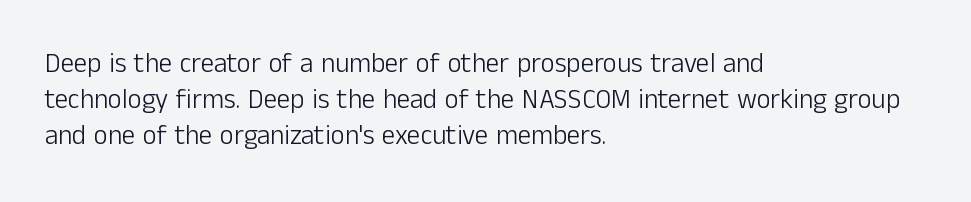
The strokes carry an ordinary text weight at most. Teacher's note: observe the even left margin — that is flush-left alignment. The lines sit at an ordinary, default distance from one another. Does extra space separate the letters? No, they use regular spacing. Posture: vertical. The specimen omits any rule beneath the text block's lines.
